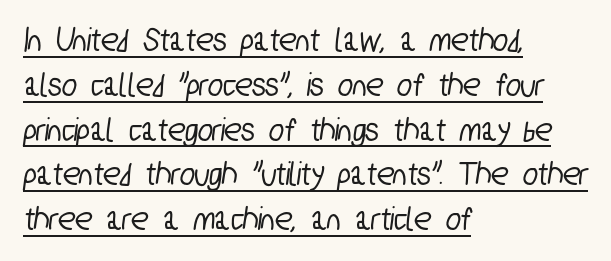
Q: Is the typeface a serif or a sans-serif typeface? A: Sans-serif.
Q: Is the text underlined? A: Yes.
Q: How is the paragraph aligned? A: Left-aligned.
Q: Is the spacing between letters normal or unusually wide? A: Normal.
Q: Is the spacing between lines tight, normal or loose? A: Normal.
Q: Width (condensed, normal, or wide)? A: Condensed.
Q: Stroke contrast? A: Low.
Q: x-height? A: Medium.
Q: Monospaced? A: No.
